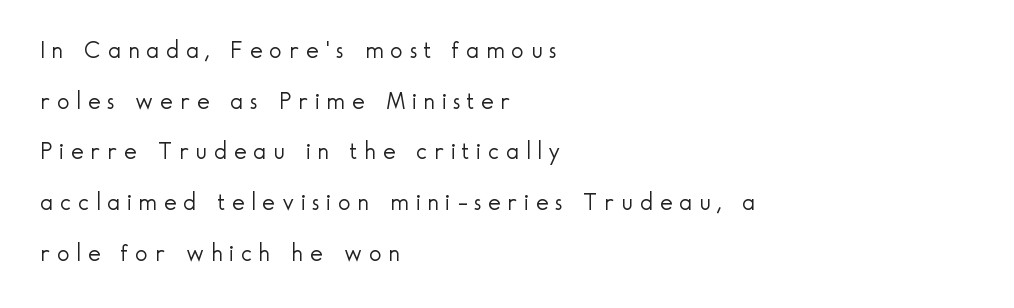
{"italic": "no", "bold": "no", "underline": "no", "align": "left", "line_spacing": "loose", "line_spacing_ratio": 2.11, "letter_spacing": "wide", "letter_spacing_em": 0.28, "glyph_px": 24}
